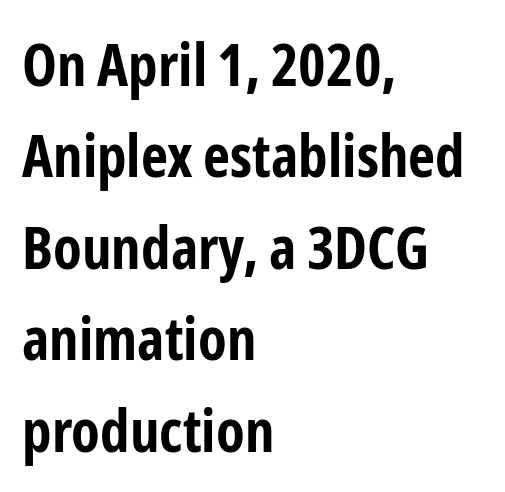
The image shows 59 px bold, condensed sans-serif type, upright; set left-aligned, normal line spacing (1.55x), normal letter spacing, not underlined; low stroke contrast and a medium x-height.
